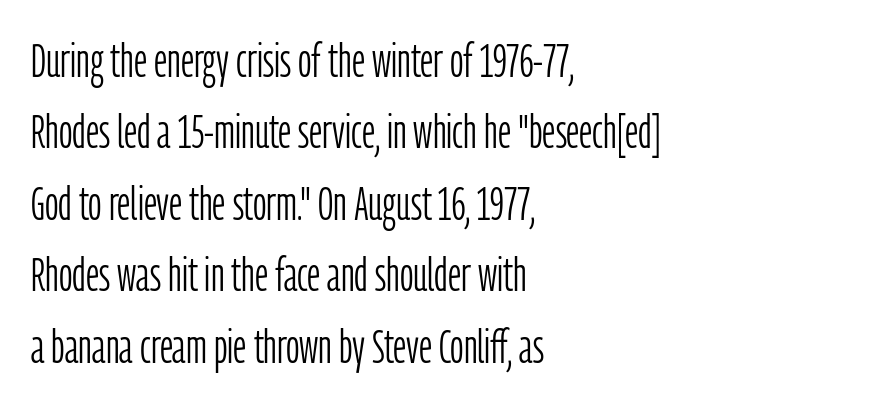
Q: Is the text bold? A: No.
Q: Is the text italic (slanted)? A: No, it is upright.
Q: Is the typeface a serif or a sans-serif typeface? A: Sans-serif.
Q: Is the text underlined? A: No.
Q: How is the paragraph aligned? A: Left-aligned.
Q: Is the spacing between letters normal or unusually wide? A: Normal.
Q: Is the spacing between lines tight, normal or loose? A: Normal.
Q: Width (condensed, normal, or wide)? A: Condensed.
Q: Stroke contrast? A: Low.
Q: x-height? A: Medium.
Q: Monospaced? A: No.
